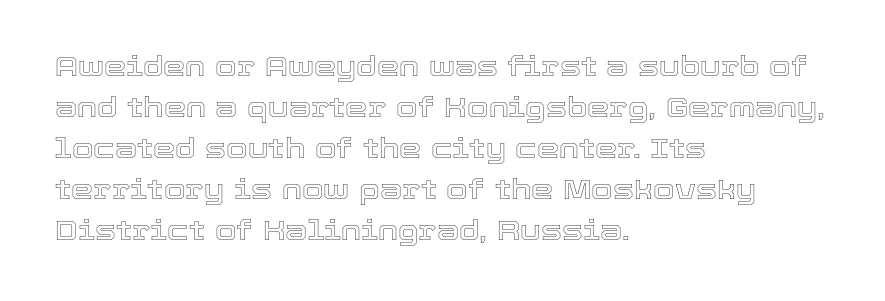
Q: Is the text italic (slanted)? A: No, it is upright.
Q: Is the text underlined? A: No.
Q: How is the paragraph aligned? A: Left-aligned.
Q: Is the spacing between letters normal or unusually wide? A: Normal.
Q: Is the spacing between lines tight, normal or loose? A: Normal.
Q: Width (condensed, normal, or wide)? A: Normal.
Q: x-height? A: Medium.
Q: Monospaced? A: No.
